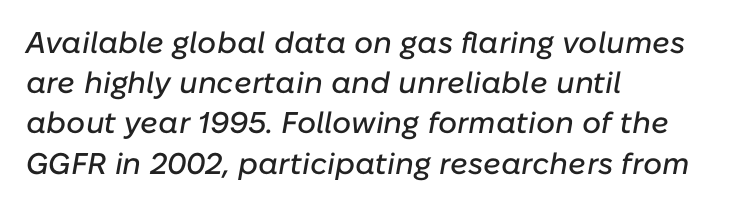
The zone under the glyphs is completely vacant. Style check: oblique. Nobody touched the tracking dial on this one. Leftover space on each line is placed entirely after the last word.
